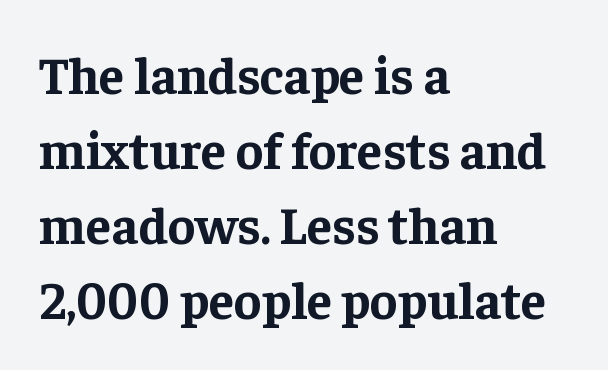
The type family on display is of the serif kind. Compared with a centered layout, this one pins lines to the left instead. The typography opts for an upright posture over an oblique one. What's the leading like? Ordinary, nothing unusual. Thick stems and heavy bowls — unmistakably bold.
